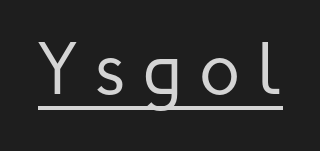
Each letter's strokes conclude bluntly, with no projecting serifs. Quick note: underline on. Does extra space separate the letters? Yes, quite a lot of it. Character widths vary here, with narrow letters taking less room than wide ones. Stem width sits at or under what a default text font uses.
